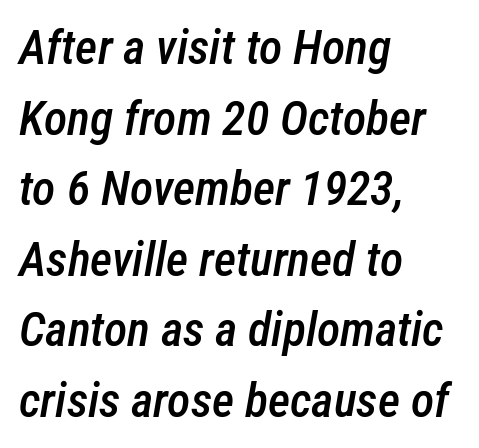
The image shows 48 px semibold, condensed type, italic (leaning right); set left-aligned, normal line spacing (1.47x), normal letter spacing, not underlined; low stroke contrast and a medium x-height.
